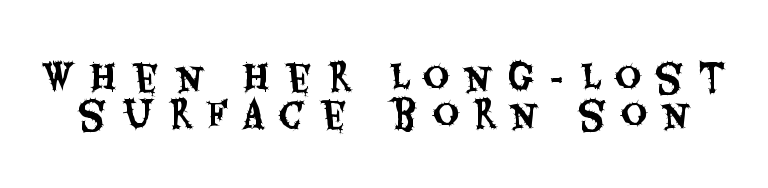
Is there any slant? The stems are plumb. Underline: absent. Spacing verdict: proportional, widths tailored to each character. Inter-character spacing is expanded well beyond the font's built-in metrics. The face used here is a sans, in the tradition of grotesques and geometrics.
